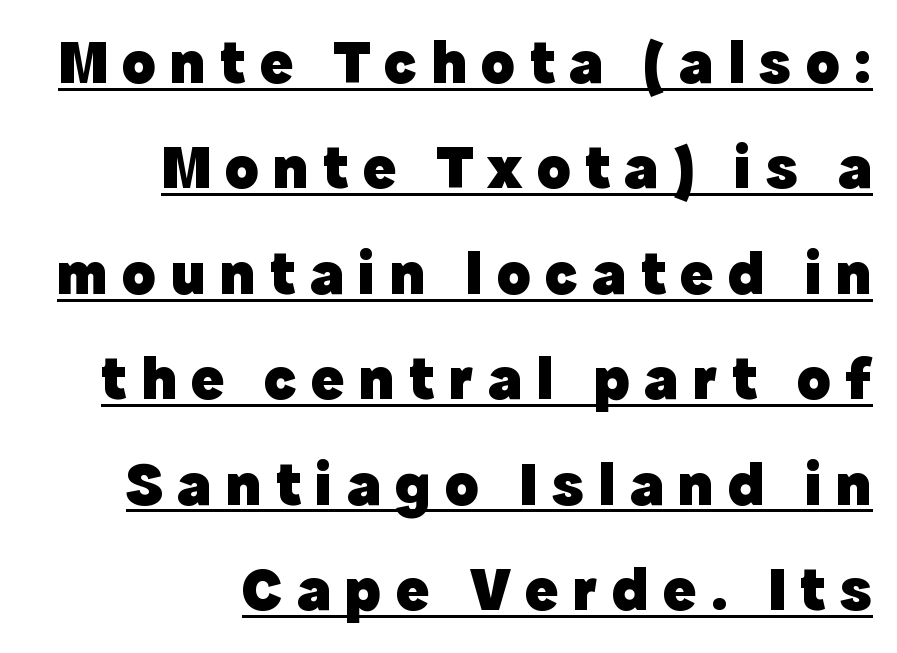
Q: Is the text bold? A: Yes.
Q: Is the text italic (slanted)? A: No, it is upright.
Q: Is the typeface a serif or a sans-serif typeface? A: Sans-serif.
Q: Is the text underlined? A: Yes.
Q: How is the paragraph aligned? A: Right-aligned.
Q: Is the spacing between letters normal or unusually wide? A: Unusually wide.
Q: Is the spacing between lines tight, normal or loose? A: Normal.
Q: Width (condensed, normal, or wide)? A: Normal.
Q: x-height? A: Medium.
Q: Monospaced? A: No.
